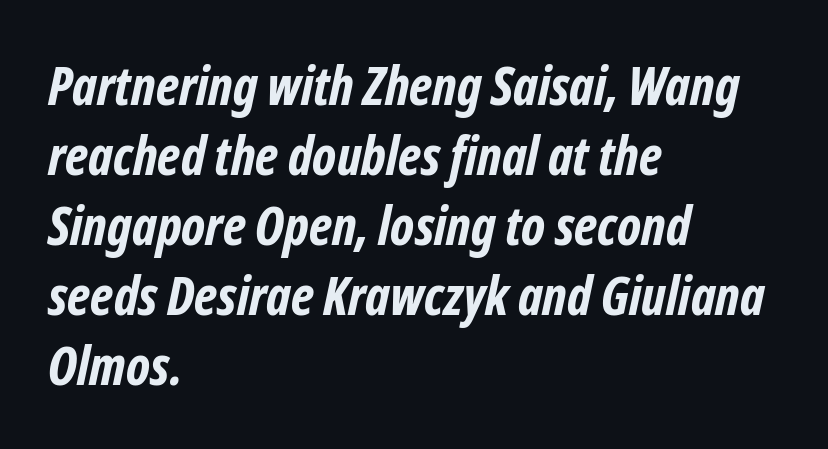
Q: Is the text bold? A: Yes.
Q: Is the typeface a serif or a sans-serif typeface? A: Sans-serif.
Q: Is the text underlined? A: No.
Q: How is the paragraph aligned? A: Left-aligned.
Q: Is the spacing between letters normal or unusually wide? A: Normal.
Q: Is the spacing between lines tight, normal or loose? A: Normal.
Q: Width (condensed, normal, or wide)? A: Condensed.
Q: Stroke contrast? A: Low.
Q: x-height? A: Medium.
Q: Monospaced? A: No.
